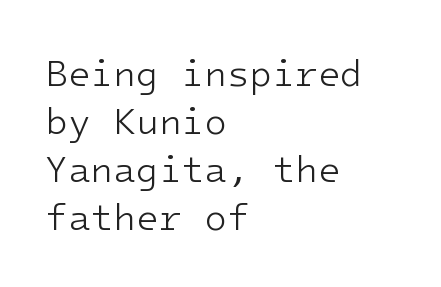
{"serif": "no", "italic": "no", "bold": "no", "weight": "light", "width": "normal", "stroke_contrast": "low", "x_height": "medium", "monospaced": "yes", "underline": "no", "align": "left", "line_spacing": "normal", "line_spacing_ratio": 1.3, "letter_spacing": "normal", "letter_spacing_em": 0.0, "glyph_px": 37}
